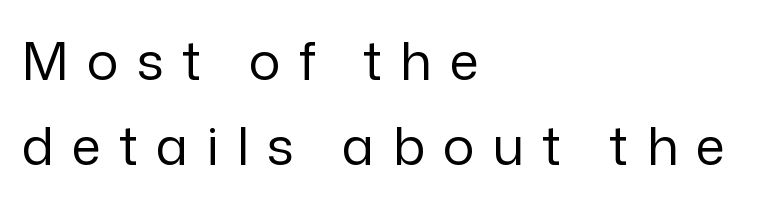
A typesetter would call this proportional, since set widths differ per character. No feet cap the strokes, marking this as sans-serif type. A quiet, ordinary-to-light weight characterises the typeface. The area under the type is left untouched. The rows are spaced the way most documents space them.
